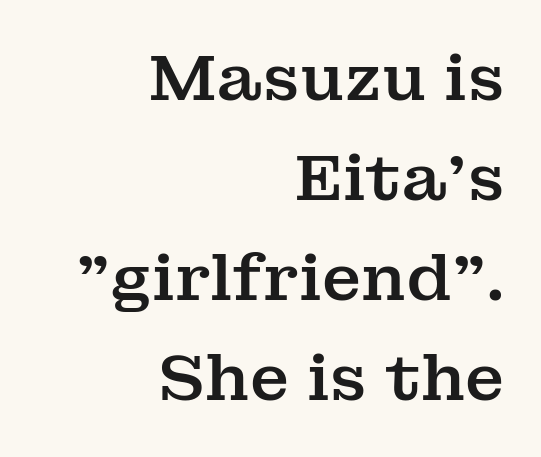
Q: Is the text italic (slanted)? A: No, it is upright.
Q: Is the typeface a serif or a sans-serif typeface? A: Serif.
Q: Is the text underlined? A: No.
Q: How is the paragraph aligned? A: Right-aligned.
Q: Is the spacing between letters normal or unusually wide? A: Normal.
Q: Is the spacing between lines tight, normal or loose? A: Normal.
Q: Width (condensed, normal, or wide)? A: Normal.
Q: Stroke contrast? A: Medium.
Q: x-height? A: Medium.
Q: Monospaced? A: No.
